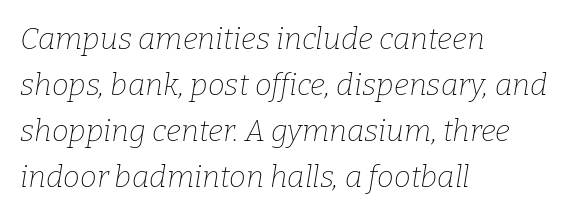
Decoration check: the copy has no underline. The space between consecutive lines is moderate. The rendering uses natural spacing where letterforms have individual widths. Compared with ordinary roman type, these characters are visibly tilted. The gaps between neighbouring characters are ordinary and unremarkable.
